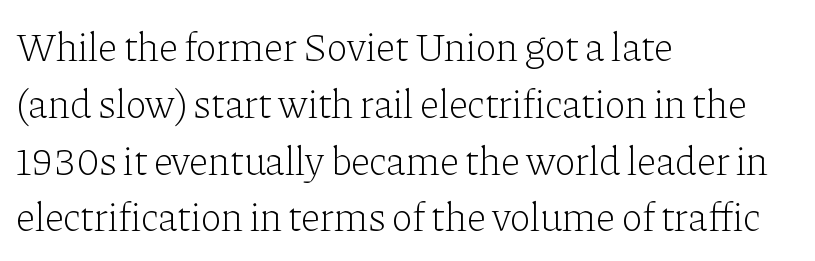
Left-aligned paragraph, ragged on the right. Nobody drew a line under any word here. Successive baselines arrive at the customary interval. Proportional: the letters do not fall into vertical columns.
